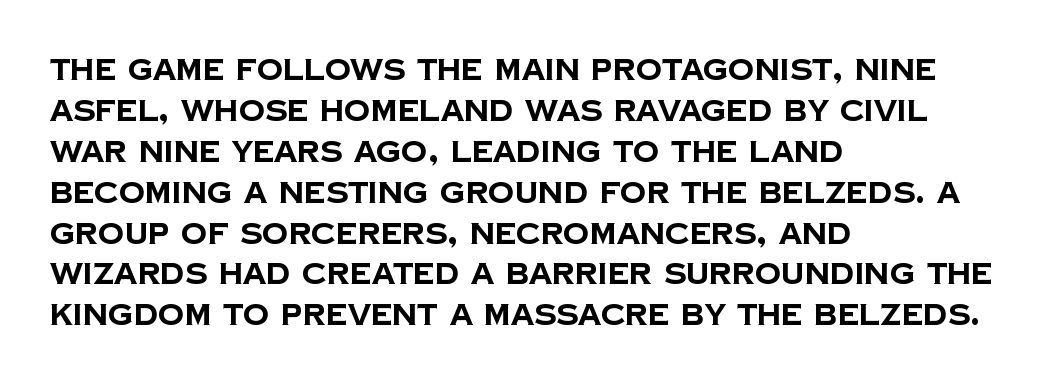
{"serif": "no", "bold": "yes", "weight": "bold", "width": "normal", "stroke_contrast": "low", "x_height": "large", "monospaced": "no", "underline": "no", "align": "left", "line_spacing": "normal", "line_spacing_ratio": 1.41, "letter_spacing": "normal", "letter_spacing_em": 0.0, "glyph_px": 29}
